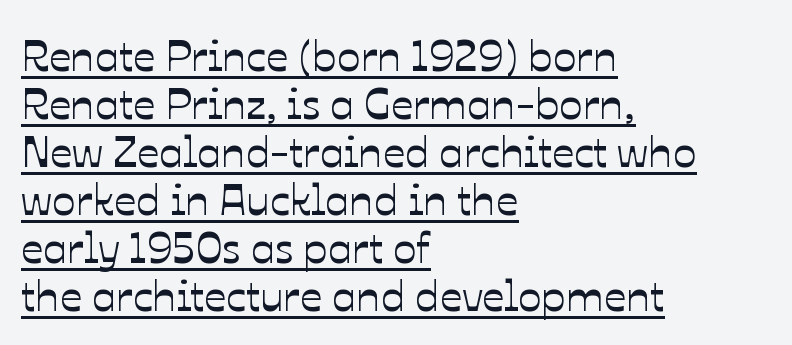
The image shows 44 px text type, upright; set left-aligned, tight line spacing (1.09x), normal letter spacing, underlined; low stroke contrast and a medium x-height.
